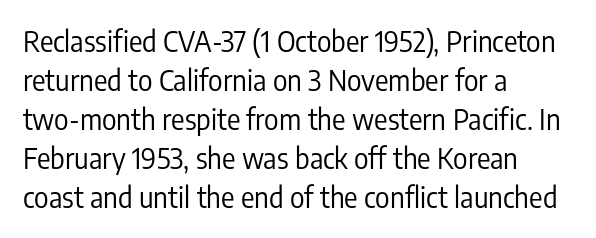
The compositor pushed each line to the left boundary. Is this a fixed-width face? No — the glyphs have proportional, varying widths. The rendering uses a moderate line-height, typical for paragraphs. The face looks like a standard text weight, possibly lighter.
